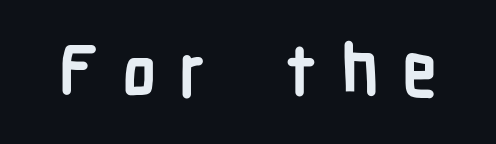
The image shows 71 px semibold, condensed sans-serif type, upright; set unusually wide letter spacing (+0.32 em), not underlined; low stroke contrast and a medium x-height.
